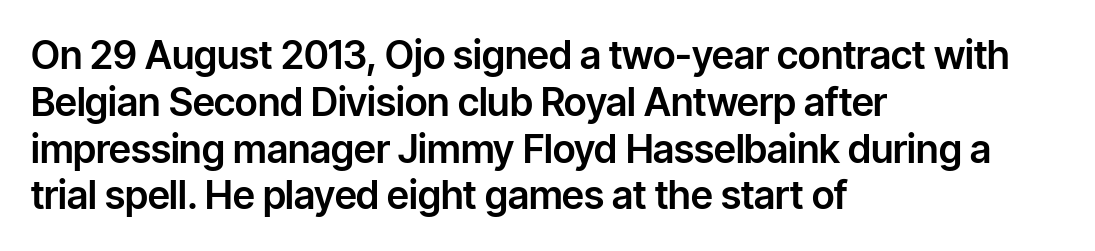
{"serif": "no", "italic": "no", "width": "normal", "stroke_contrast": "low", "x_height": "medium", "monospaced": "no", "underline": "no", "align": "left", "line_spacing_ratio": 1.2, "letter_spacing": "normal", "letter_spacing_em": 0.0, "glyph_px": 39}
